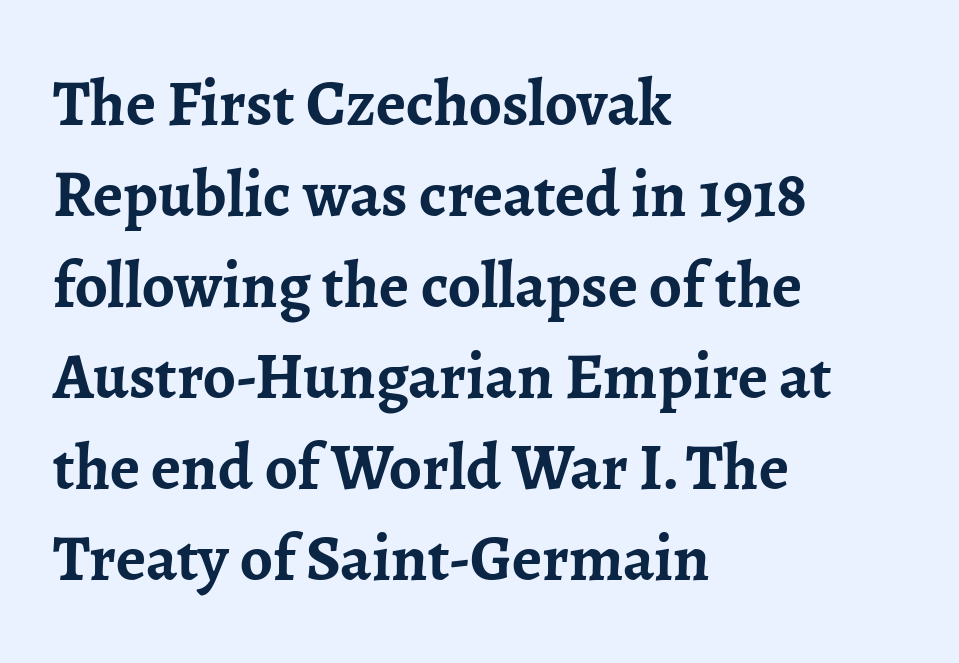
{"serif": "yes", "italic": "no", "bold": "yes", "weight": "semibold", "width": "normal", "stroke_contrast": "low", "x_height": "medium", "monospaced": "no", "underline": "no", "align": "left", "line_spacing": "normal", "line_spacing_ratio": 1.4, "letter_spacing": "normal", "letter_spacing_em": 0.0, "glyph_px": 65}
